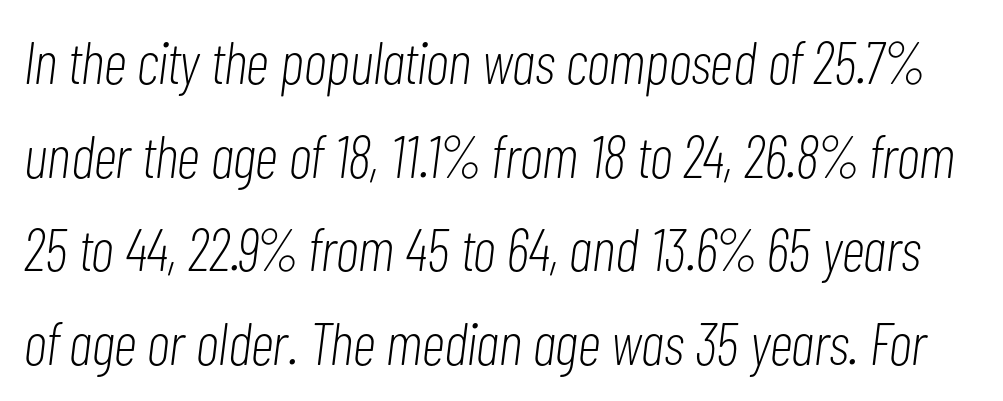
{"italic": "yes", "lean": "right", "slant_degrees": 7, "bold": "no", "weight": "light", "width": "condensed", "stroke_contrast": "low", "x_height": "medium", "monospaced": "no", "underline": "no", "line_spacing": "normal", "line_spacing_ratio": 1.56, "letter_spacing": "normal", "letter_spacing_em": 0.0, "glyph_px": 60}
